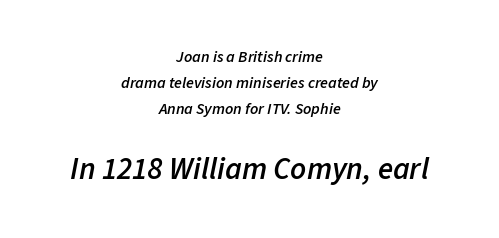
Q: Is the text bold? A: Semi-bold.
Q: Is the text italic (slanted)? A: Yes, it leans right by about 11 degrees.
Q: Is the text underlined? A: No.
Q: How is the paragraph aligned? A: Centered.
Q: Is the spacing between letters normal or unusually wide? A: Normal.
Q: Is the spacing between lines tight, normal or loose? A: Normal.
Q: Which block of text is set in a larger size, the first (top) or the second (bottom)? A: The second (bottom) one.
Q: Width (condensed, normal, or wide)? A: Normal.
Q: Stroke contrast? A: Low.
Q: x-height? A: Medium.
Q: Monospaced? A: No.
